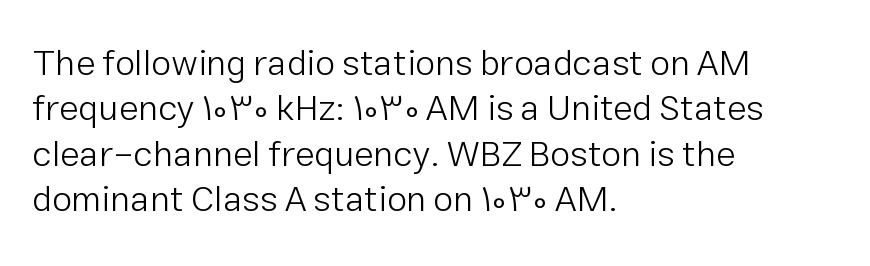
Q: Is the text bold? A: No.
Q: Is the text italic (slanted)? A: No, it is upright.
Q: Is the typeface a serif or a sans-serif typeface? A: Sans-serif.
Q: Is the text underlined? A: No.
Q: How is the paragraph aligned? A: Left-aligned.
Q: Is the spacing between letters normal or unusually wide? A: Normal.
Q: Is the spacing between lines tight, normal or loose? A: Normal.
Q: Width (condensed, normal, or wide)? A: Normal.
Q: Stroke contrast? A: Low.
Q: x-height? A: Medium.
Q: Monospaced? A: No.
